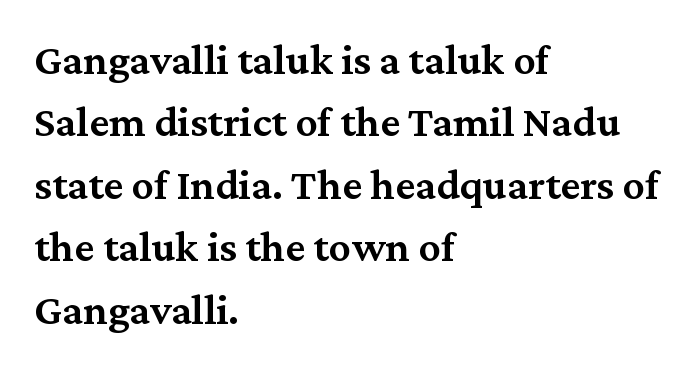
{"serif": "yes", "italic": "no", "bold": "semi", "weight": "semibold", "width": "normal", "stroke_contrast": "medium", "x_height": "medium", "monospaced": "no", "underline": "no", "align": "left", "line_spacing": "normal", "line_spacing_ratio": 1.42, "letter_spacing": "normal", "letter_spacing_em": 0.0, "glyph_px": 44}
